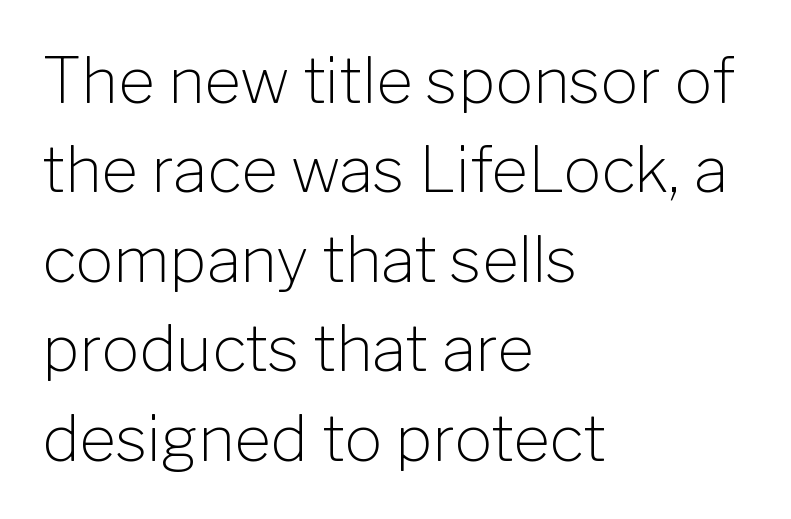
Is this a fixed-width face? No — the glyphs have proportional, varying widths. Nothing heavy about these letters — not bold at all. The font family rendered here belongs to the sans-serif group. The gap between lines stays unmarked.
